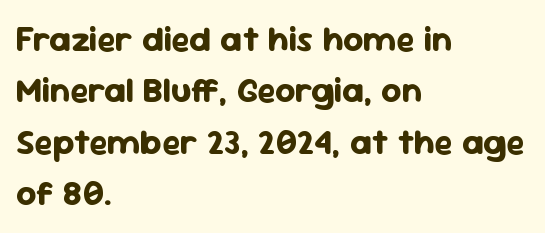
Q: Is the text bold? A: Yes.
Q: Is the text italic (slanted)? A: No, it is upright.
Q: Is the typeface a serif or a sans-serif typeface? A: Sans-serif.
Q: Is the text underlined? A: No.
Q: How is the paragraph aligned? A: Left-aligned.
Q: Is the spacing between letters normal or unusually wide? A: Normal.
Q: Is the spacing between lines tight, normal or loose? A: Normal.
Q: Width (condensed, normal, or wide)? A: Normal.
Q: Stroke contrast? A: Low.
Q: x-height? A: Medium.
Q: Monospaced? A: No.
